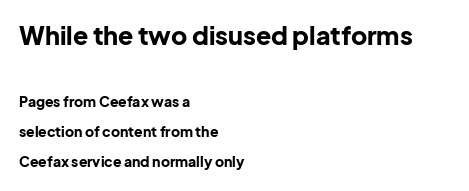
Q: Is the text bold? A: Yes.
Q: Is the text italic (slanted)? A: No, it is upright.
Q: Is the text underlined? A: No.
Q: How is the paragraph aligned? A: Left-aligned.
Q: Is the spacing between letters normal or unusually wide? A: Normal.
Q: Is the spacing between lines tight, normal or loose? A: Loose.
Q: Which block of text is set in a larger size, the first (top) or the second (bottom)? A: The first (top) one.
